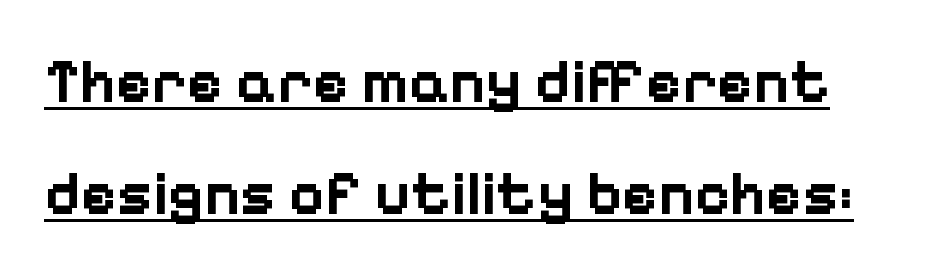
The image shows 61 px bold sans-serif type, upright; set line spacing 1.83x, normal letter spacing, underlined; low stroke contrast and a medium x-height.
